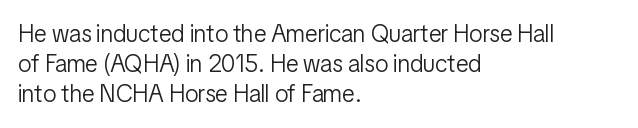
The image shows 24 px text type, upright; set left-aligned, line spacing 1.24x, normal letter spacing, not underlined.
